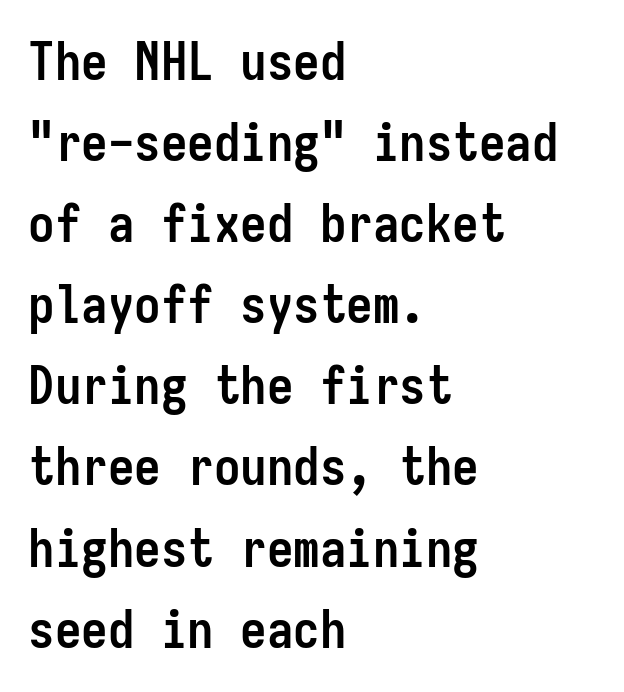
Type without underlining. How would I describe the line gaps? Plain and ordinary. You can tell it's not italic because the verticals are truly vertical. These lines are composed in type without serifs. Strokes here are thick enough to call this a true bold.
